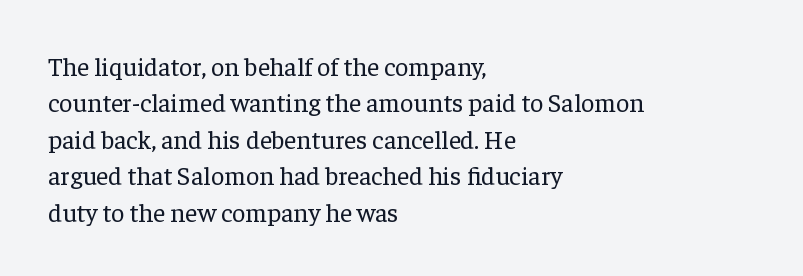
Short and long lines alike share a common starting point at left. The typeface has the unassuming heft of standard copy or less. Is the letter spacing exaggerated? No — it looks like the ordinary default. Has an underline been added? It has not. Posture: vertical.
